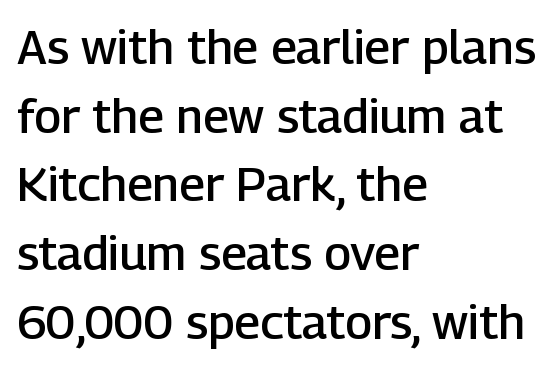
The lettering holds an erect, upright posture throughout. Each letter keeps its own natural width here, so spacing adapts to shape. The passage shown stacks its lines at a standard gap. Underlining? Definitely not there. Teacher's note: observe the even left margin — that is flush-left alignment. There is no visible air inserted between adjacent glyphs.
